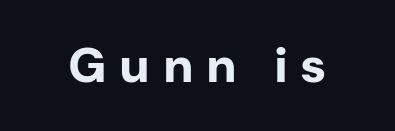
{"serif": "no", "italic": "no", "bold": "yes", "weight": "bold", "width": "normal", "stroke_contrast": "low", "x_height": "medium", "monospaced": "no", "underline": "no", "letter_spacing": "wide", "letter_spacing_em": 0.26, "glyph_px": 49}
